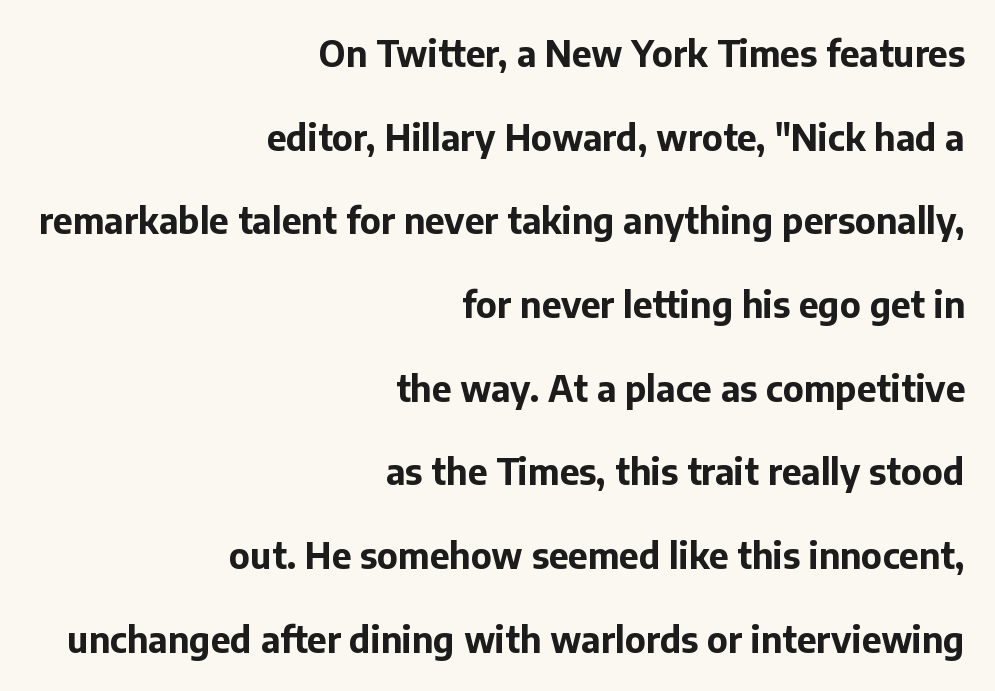
Q: Is the text bold? A: Yes.
Q: Is the text italic (slanted)? A: No, it is upright.
Q: Is the typeface a serif or a sans-serif typeface? A: Sans-serif.
Q: Is the text underlined? A: No.
Q: How is the paragraph aligned? A: Right-aligned.
Q: Is the spacing between letters normal or unusually wide? A: Normal.
Q: Is the spacing between lines tight, normal or loose? A: Loose.
Q: Width (condensed, normal, or wide)? A: Normal.
Q: Stroke contrast? A: Low.
Q: x-height? A: Medium.
Q: Monospaced? A: No.
